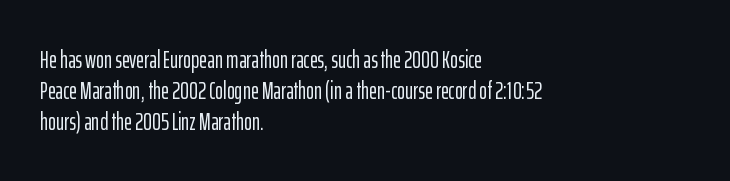
The rag falls on the right side of this text block. How would I describe the line gaps? Plain and ordinary. Ordinary non-slanted type is in use. The gaps between neighbouring characters are ordinary and unremarkable.
